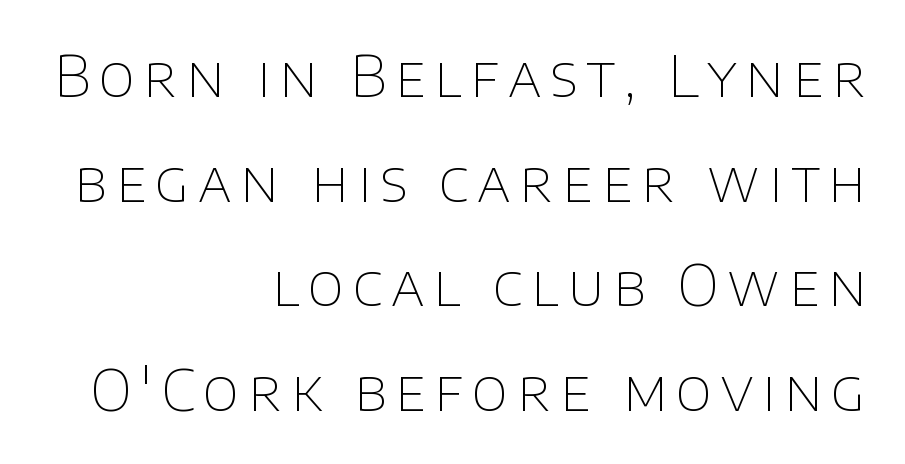
The typeface has the unassuming heft of standard copy or less. What kind of face is this? One without serifs — a sans. This is the regular roman posture of the typeface. Has an underline been added? It has not. Visually the block forms a straight wall on the right and a jagged coastline on the left.
